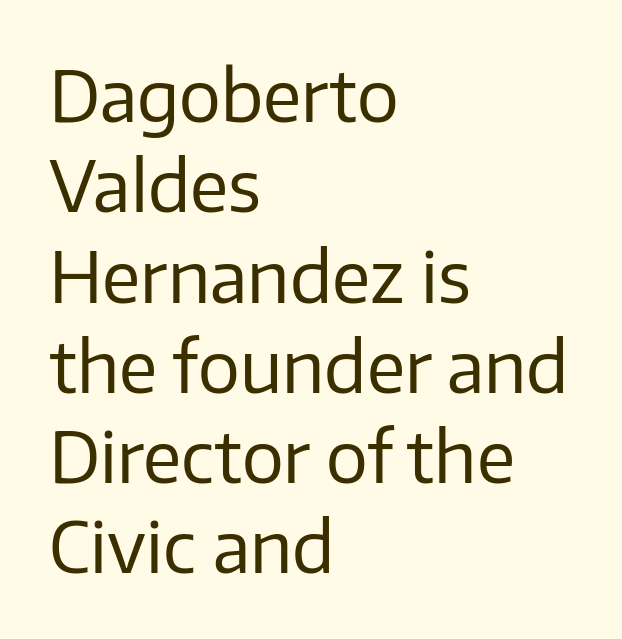
{"serif": "no", "italic": "no", "bold": "no", "weight": "regular", "width": "normal", "stroke_contrast": "low", "x_height": "medium", "monospaced": "no", "underline": "no", "align": "left", "line_spacing": "normal", "line_spacing_ratio": 1.29, "letter_spacing": "normal", "letter_spacing_em": 0.0, "glyph_px": 70}
